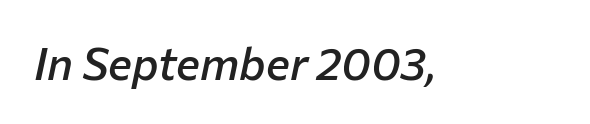
{"italic": "yes", "lean": "right", "slant_degrees": 12, "bold": "semi", "weight": "semibold", "width": "normal", "stroke_contrast": "low", "x_height": "medium", "monospaced": "no", "underline": "no", "letter_spacing": "normal", "letter_spacing_em": 0.0, "glyph_px": 45}
